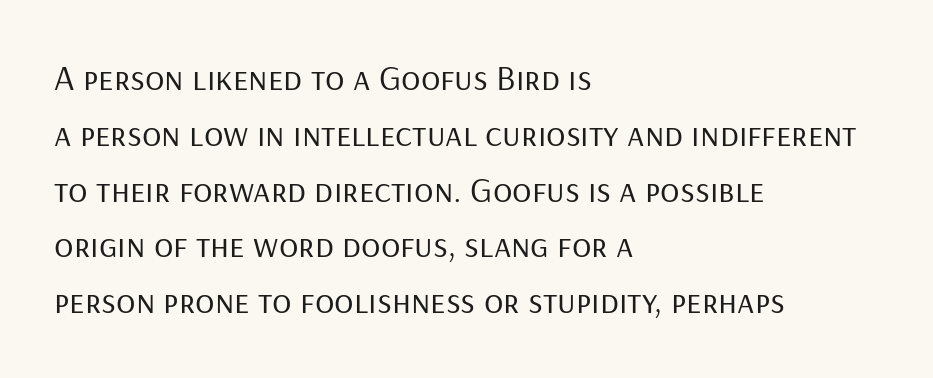
Q: Is the text bold? A: No.
Q: Is the text italic (slanted)? A: No, it is upright.
Q: Is the typeface a serif or a sans-serif typeface? A: Sans-serif.
Q: Is the text underlined? A: No.
Q: How is the paragraph aligned? A: Left-aligned.
Q: Is the spacing between letters normal or unusually wide? A: Normal.
Q: Is the spacing between lines tight, normal or loose? A: Normal.
Q: Width (condensed, normal, or wide)? A: Normal.
Q: Stroke contrast? A: Low.
Q: x-height? A: Medium.
Q: Monospaced? A: No.
